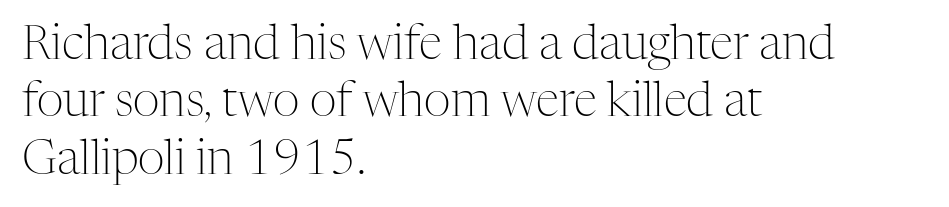
Q: Is the text bold? A: No.
Q: Is the text italic (slanted)? A: No, it is upright.
Q: Is the typeface a serif or a sans-serif typeface? A: Serif.
Q: Is the text underlined? A: No.
Q: How is the paragraph aligned? A: Left-aligned.
Q: Is the spacing between letters normal or unusually wide? A: Normal.
Q: Width (condensed, normal, or wide)? A: Normal.
Q: Stroke contrast? A: Medium.
Q: x-height? A: Medium.
Q: Monospaced? A: No.
